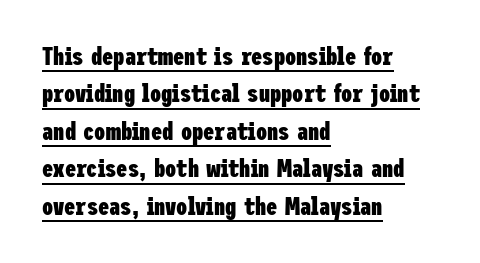
Weight check: bold — yes, fully. Italic: no, the glyphs are upright roman. Glyph-to-glyph distance matches everyday printed text. The space between consecutive lines is moderate. Line beginnings align vertically; line endings do not.
